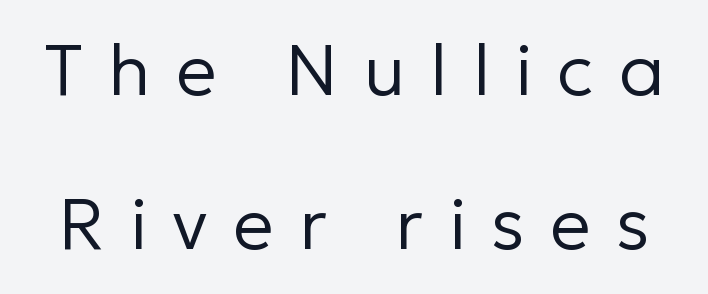
The image shows 72 px regular-weight sans-serif type, upright; set loose line spacing (2.14x), unusually wide letter spacing (+0.35 em), not underlined; low stroke contrast and a medium x-height.
